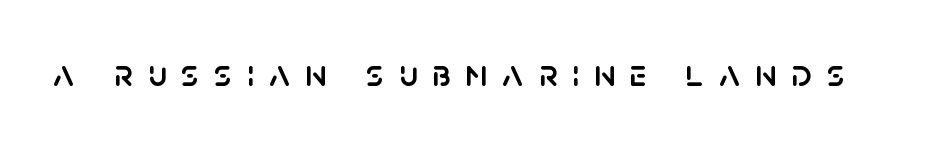
{"serif": "no", "italic": "no", "width": "normal", "stroke_contrast": "low", "x_height": "large", "monospaced": "no", "underline": "no", "letter_spacing": "wide", "letter_spacing_em": 0.4, "glyph_px": 38}
